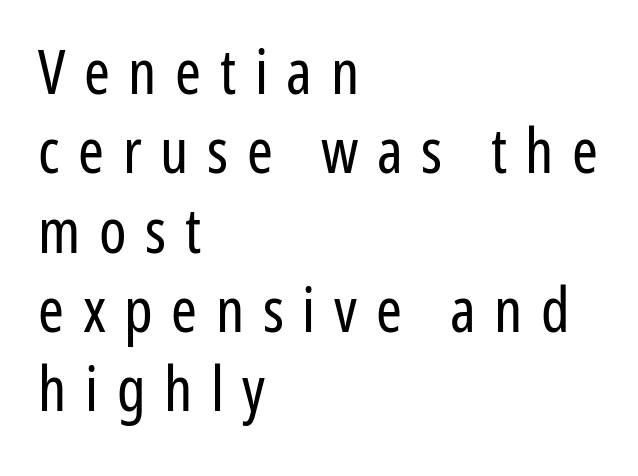
Character widths vary here, with narrow letters taking less room than wide ones. Compared with a centered layout, this one pins lines to the left instead. Look at the tracking — it's clearly loosened, letters drifting apart. A typesetter would call this leading conventional body-copy spacing.
